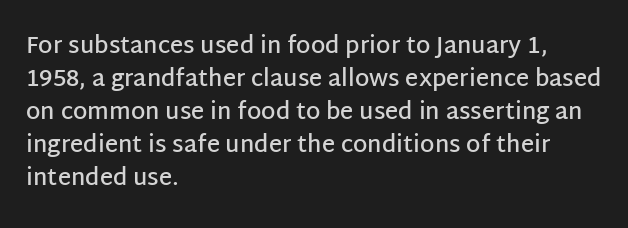
Default kerning and tracking; the words read as compact shapes. Quick note: interline space is typical. This rendering features lettering with no underline. Left-aligned paragraph, ragged on the right. The strokes are fattened partway — semibold, not bold. Italic: no, the glyphs are upright roman.
